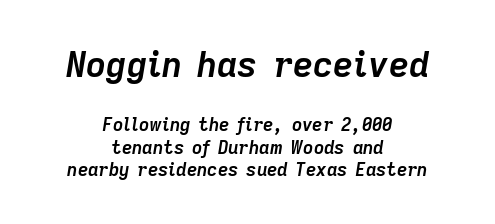
The image shows 35 px semibold type, italic (leaning right); set centered, line spacing 1.24x, normal letter spacing, not underlined; the first (top) block is 1.94x larger; low stroke contrast and a medium x-height.
